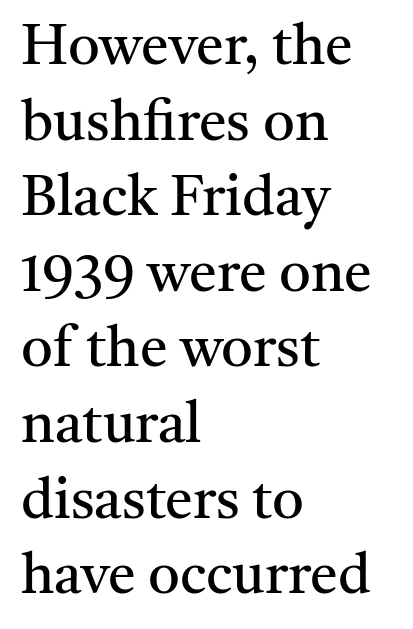
{"serif": "yes", "italic": "no", "bold": "no", "weight": "regular", "width": "normal", "stroke_contrast": "medium", "x_height": "medium", "monospaced": "no", "underline": "no", "align": "left", "line_spacing": "normal", "line_spacing_ratio": 1.35, "letter_spacing": "normal", "letter_spacing_em": 0.0, "glyph_px": 56}
